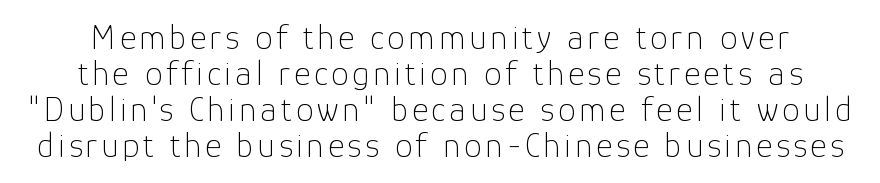
Q: Is the text bold? A: No.
Q: Is the text italic (slanted)? A: No, it is upright.
Q: Is the typeface a serif or a sans-serif typeface? A: Sans-serif.
Q: Is the text underlined? A: No.
Q: Is the spacing between lines tight, normal or loose? A: Tight.
Q: Width (condensed, normal, or wide)? A: Normal.
Q: Stroke contrast? A: Low.
Q: x-height? A: Medium.
Q: Monospaced? A: No.
